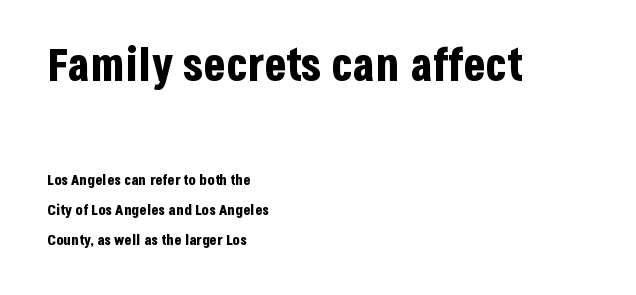
All the whitespace from short lines collects on the right. Glance below the letters and you will spot only blank space. What's the leading like? Stretched, with rows far apart. Chunky letters — that's bold for sure. Which of the two is more prominent by size? The first, at the top. Letter spacing: default.
